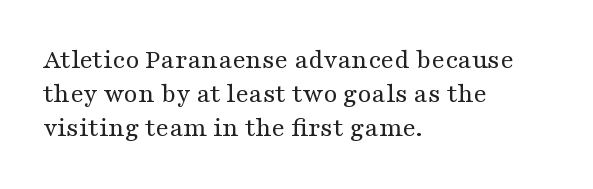
Underlining? Definitely not there. Tracking value appears to be zero — textbook default spacing. A student would call this left alignment; a typographer would say flush left, rag right. The rendering uses natural spacing where letterforms have individual widths. Font category for this specimen: serif. The letters stand upright; this is a roman face.
